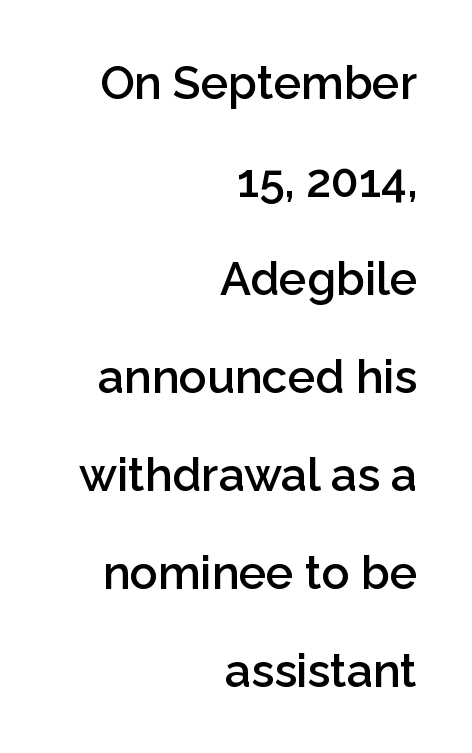
{"serif": "no", "italic": "no", "bold": "semi", "weight": "semibold", "width": "normal", "stroke_contrast": "low", "x_height": "medium", "monospaced": "no", "underline": "no", "align": "right", "line_spacing": "loose", "line_spacing_ratio": 2.13, "letter_spacing": "normal", "letter_spacing_em": 0.0, "glyph_px": 46}
